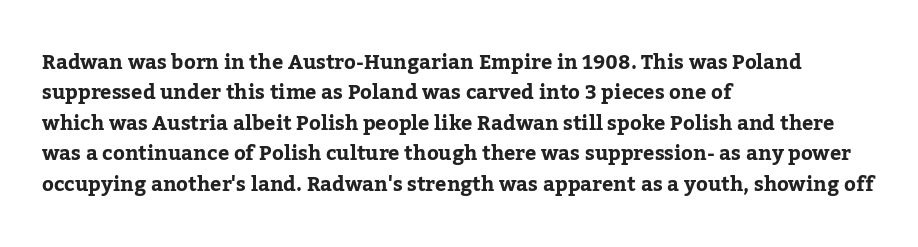
{"italic": "no", "underline": "no", "align": "left", "line_spacing": "normal", "line_spacing_ratio": 1.52, "letter_spacing": "normal", "letter_spacing_em": 0.0, "glyph_px": 20}
